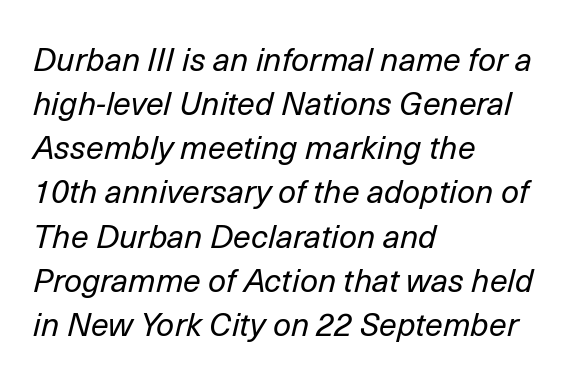
{"italic": "yes", "lean": "right", "slant_degrees": 14, "bold": "no", "weight": "regular", "width": "normal", "stroke_contrast": "low", "x_height": "medium", "monospaced": "no", "underline": "no", "align": "left", "line_spacing": "normal", "line_spacing_ratio": 1.38, "letter_spacing": "normal", "letter_spacing_em": 0.0, "glyph_px": 32}
